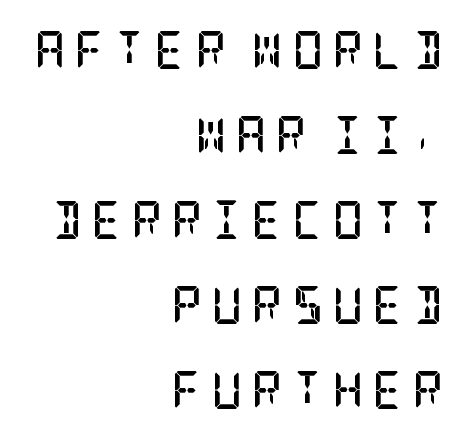
The image shows 38 px semibold, condensed serif type, upright; set right-aligned, loose line spacing (2.24x), unusually wide letter spacing (+0.24 em), not underlined; low stroke contrast and a large x-height.
